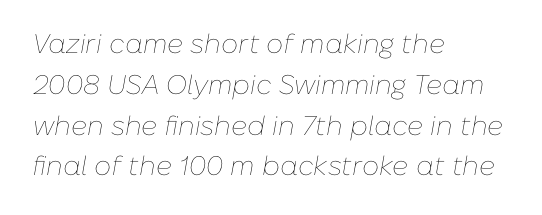
The image shows 27 px text type, italic (leaning right); set left-aligned, normal line spacing (1.51x), normal letter spacing, not underlined.
